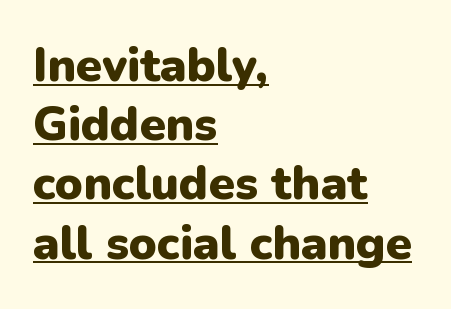
Q: Is the text bold? A: Yes.
Q: Is the text italic (slanted)? A: No, it is upright.
Q: Is the typeface a serif or a sans-serif typeface? A: Sans-serif.
Q: Is the text underlined? A: Yes.
Q: How is the paragraph aligned? A: Left-aligned.
Q: Is the spacing between letters normal or unusually wide? A: Normal.
Q: Is the spacing between lines tight, normal or loose? A: Normal.
Q: Width (condensed, normal, or wide)? A: Normal.
Q: Stroke contrast? A: Low.
Q: x-height? A: Medium.
Q: Monospaced? A: No.
